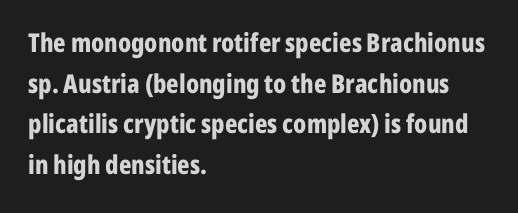
Students, note that the glyphs here touch the page at normal intervals. Lines of text with bare space underneath. Short and long lines alike share a common starting point at left. The font's upright variant was chosen for this text.
